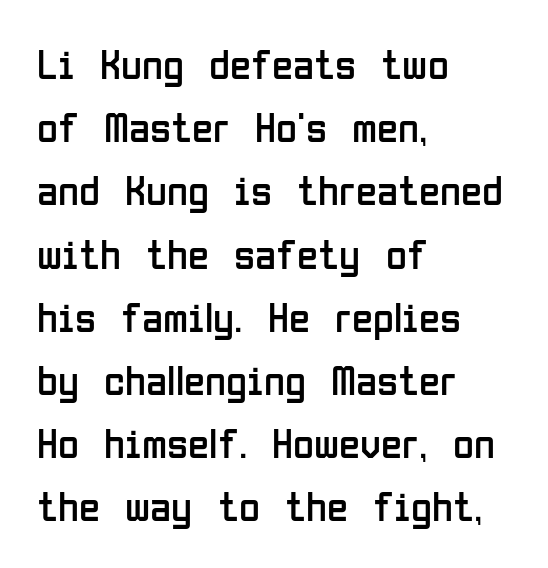
Clear beneath every line of the passage. Typographically, this falls in the sans-serif category. Does extra space separate the letters? No, they use regular spacing. Does the leading feel generous? No, just average. The cut favours lightness, reaching ordinary text weight at its darkest. The letters stand upright; this is a roman face.
